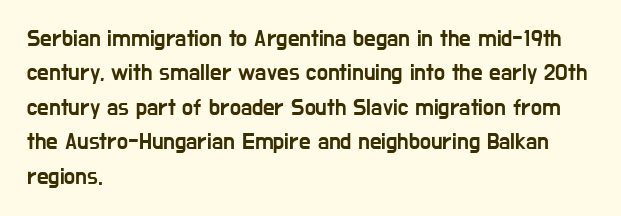
Q: Is the text italic (slanted)? A: No, it is upright.
Q: Is the text underlined? A: No.
Q: How is the paragraph aligned? A: Left-aligned.
Q: Is the spacing between letters normal or unusually wide? A: Normal.
Q: Is the spacing between lines tight, normal or loose? A: Normal.
